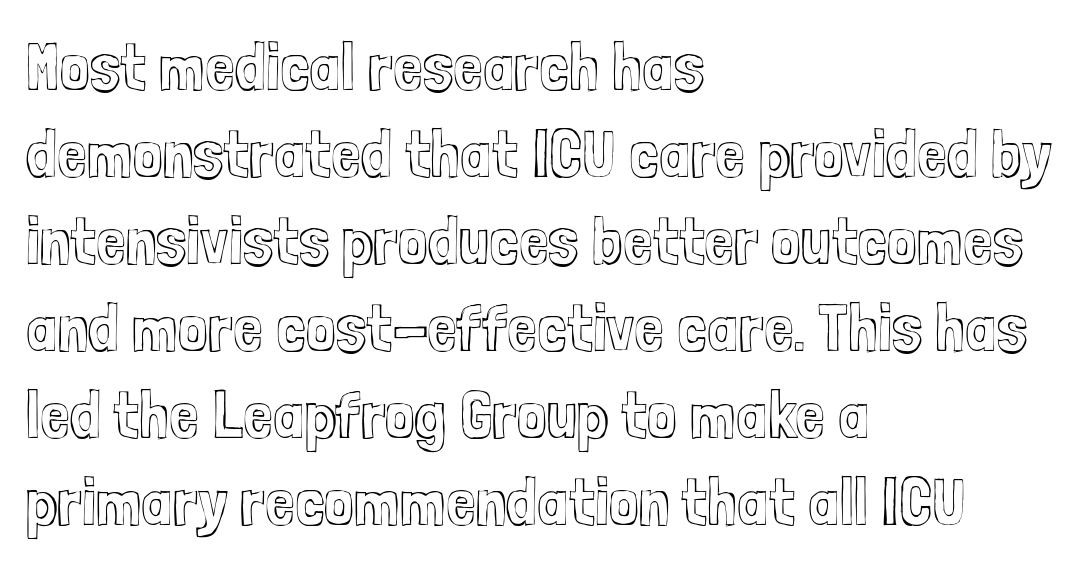
Q: Is the text italic (slanted)? A: No, it is upright.
Q: Is the text underlined? A: No.
Q: How is the paragraph aligned? A: Left-aligned.
Q: Is the spacing between letters normal or unusually wide? A: Normal.
Q: Is the spacing between lines tight, normal or loose? A: Normal.
Q: Width (condensed, normal, or wide)? A: Condensed.
Q: x-height? A: Medium.
Q: Monospaced? A: No.
